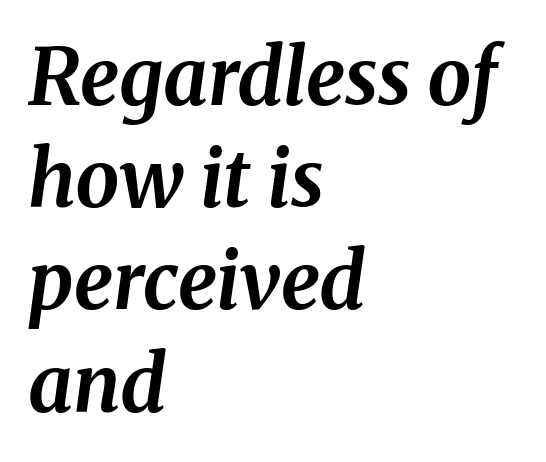
{"italic": "yes", "lean": "right", "slant_degrees": 8, "bold": "yes", "weight": "bold", "width": "normal", "stroke_contrast": "medium", "x_height": "medium", "monospaced": "no", "underline": "no", "align": "left", "line_spacing": "normal", "line_spacing_ratio": 1.31, "letter_spacing": "normal", "letter_spacing_em": 0.0, "glyph_px": 78}
